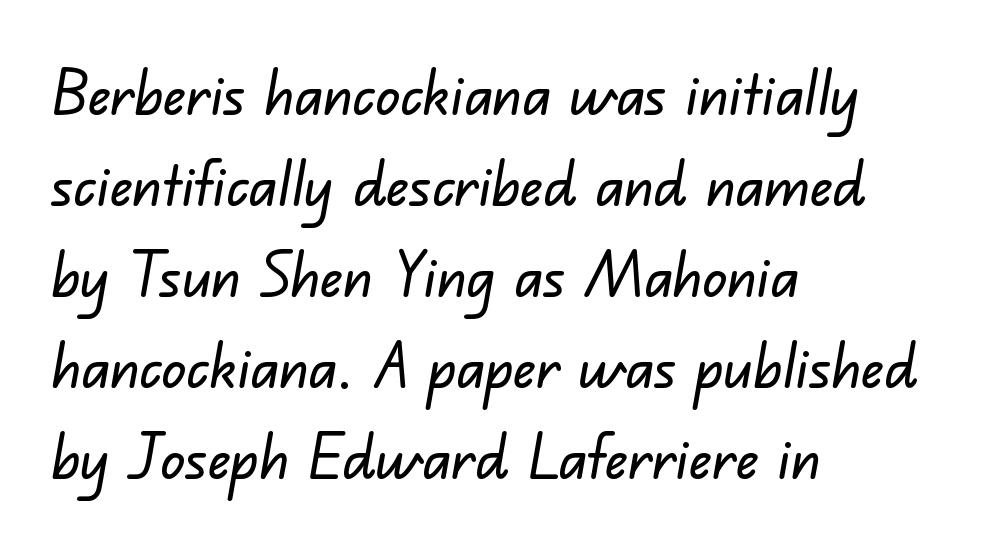
Spacing verdict: proportional, widths tailored to each character. Letters rest on an invisible, unmarked baseline. A typesetter would call this leading conventional body-copy spacing. The text block is weighted toward the left margin, trailing off unevenly rightward. The gaps between neighbouring characters are ordinary and unremarkable. The letters carry no serifs — their stems end cleanly without finishing strokes.
